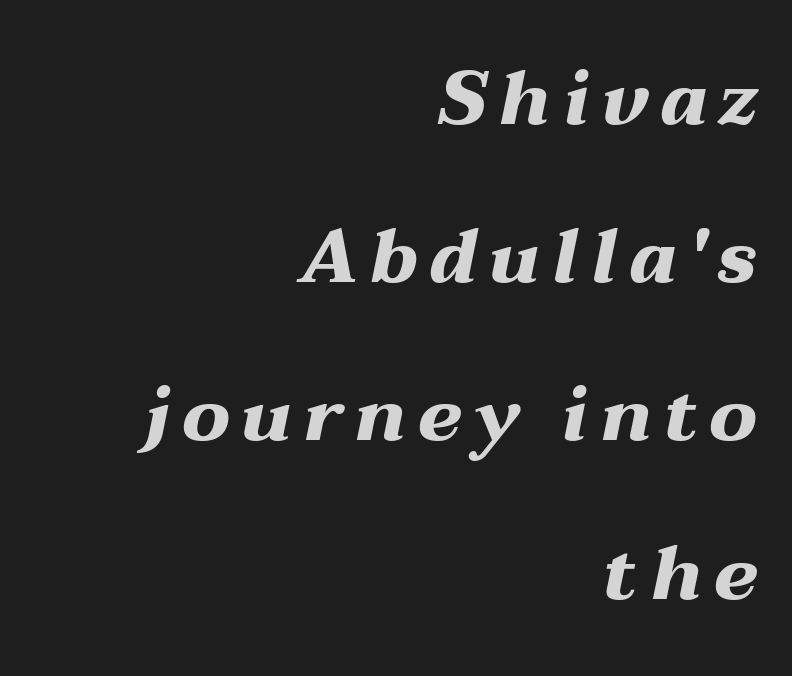
Q: Is the text bold? A: Yes.
Q: Is the text italic (slanted)? A: Yes, it leans right by about 12 degrees.
Q: Is the text underlined? A: No.
Q: How is the paragraph aligned? A: Right-aligned.
Q: Is the spacing between lines tight, normal or loose? A: Loose.
Q: Width (condensed, normal, or wide)? A: Wide.
Q: Stroke contrast? A: Medium.
Q: x-height? A: Medium.
Q: Monospaced? A: No.
